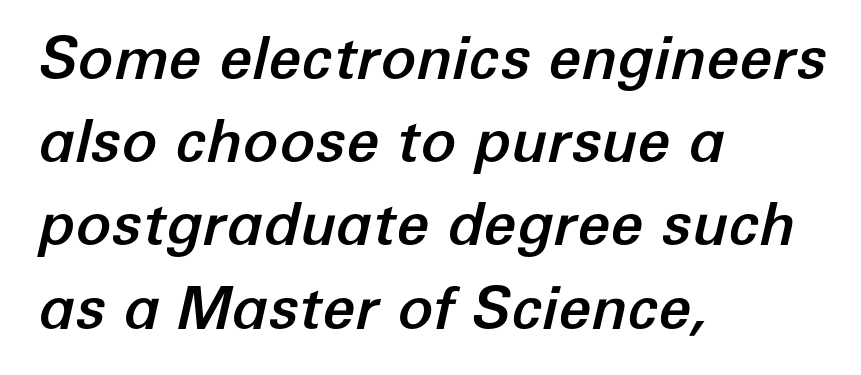
A normal amount of white space separates one row of letters from the next. These lines are set flush left with a ragged right edge. Here the glyphs are tracked normally, forming tight word shapes. In terms of posture, this sample is oblique. Underlining? Definitely not there.
